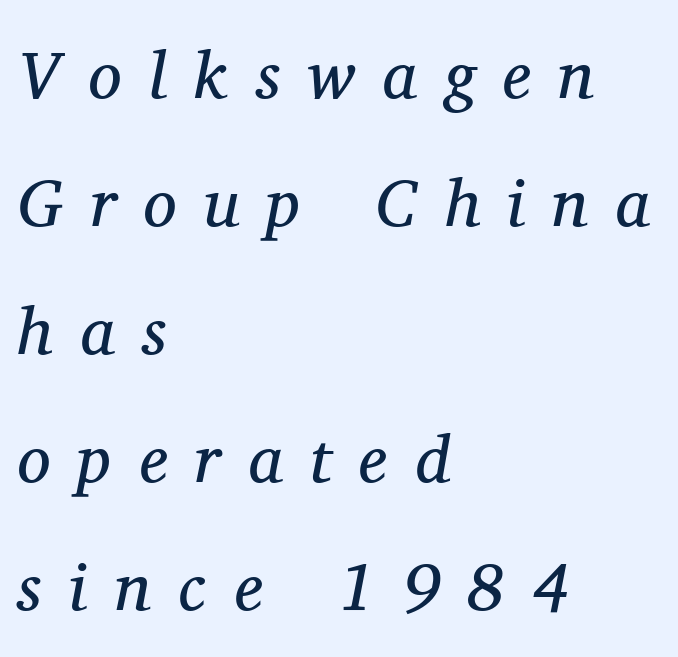
The image shows 67 px regular-weight serif type, italic (leaning right); set left-aligned, loose line spacing (1.91x), unusually wide letter spacing (+0.41 em), not underlined; medium stroke contrast and a medium x-height.
